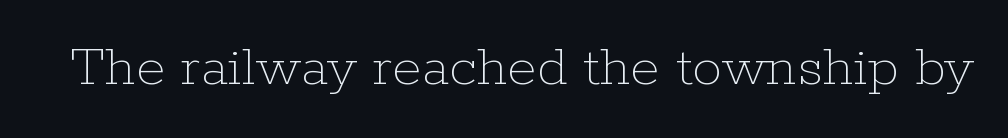
{"italic": "no", "bold": "no", "weight": "thin", "width": "normal", "stroke_contrast": "low", "x_height": "medium", "monospaced": "no", "underline": "no", "letter_spacing": "normal", "letter_spacing_em": 0.0, "glyph_px": 60}
